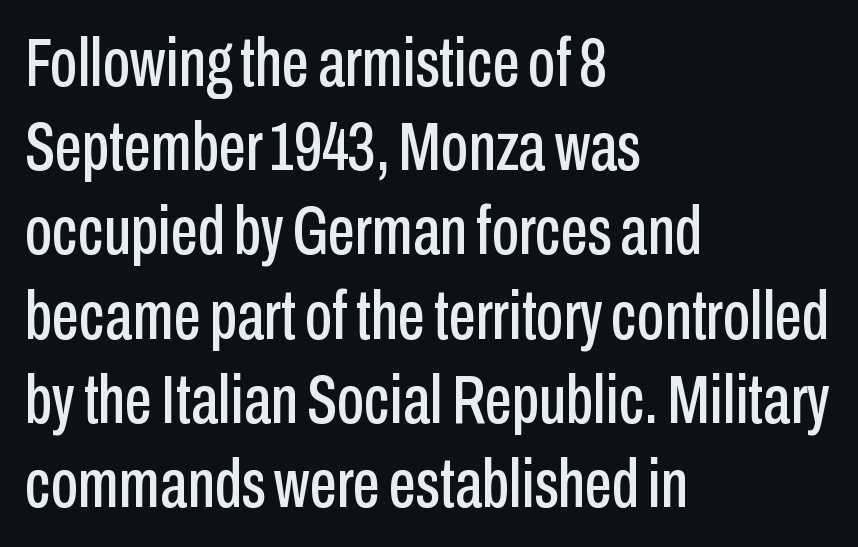
The image shows 69 px condensed sans-serif type, upright; set left-aligned, line spacing 1.22x, normal letter spacing, not underlined; low stroke contrast and a medium x-height.
